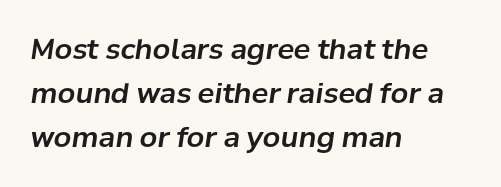
The font's italic variant was chosen for this text. Is this a fixed-width face? No — the glyphs have proportional, varying widths. Glyph-to-glyph distance matches everyday printed text. The rendering anchors every line to the left-hand side.
